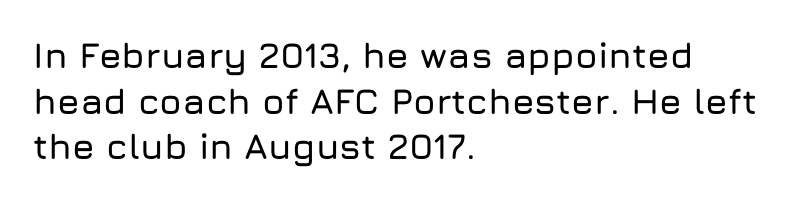
{"serif": "no", "italic": "no", "width": "normal", "stroke_contrast": "low", "x_height": "medium", "monospaced": "no", "underline": "no", "align": "left", "line_spacing": "normal", "line_spacing_ratio": 1.27, "letter_spacing": "normal", "letter_spacing_em": 0.0, "glyph_px": 36}
